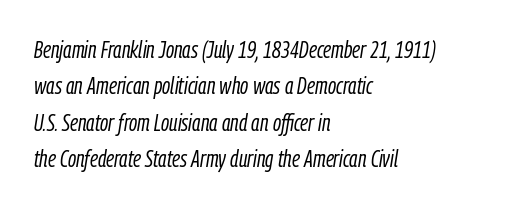
The image shows 24 px text type, italic (leaning right); set left-aligned, normal line spacing (1.52x), normal letter spacing, not underlined.
